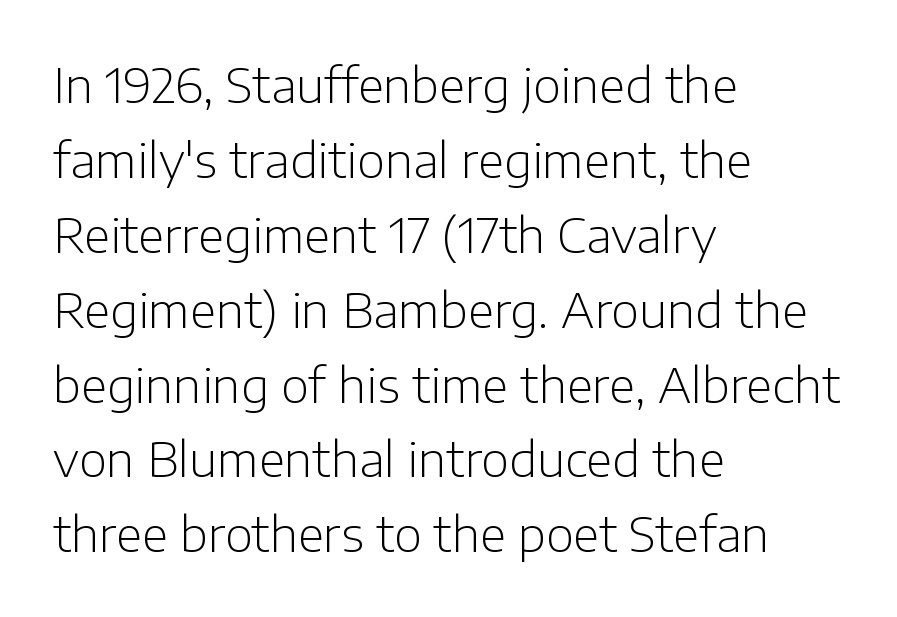
{"serif": "no", "italic": "no", "bold": "no", "weight": "light", "width": "normal", "stroke_contrast": "low", "x_height": "medium", "monospaced": "no", "underline": "no", "align": "left", "line_spacing": "normal", "line_spacing_ratio": 1.56, "letter_spacing": "normal", "letter_spacing_em": 0.0, "glyph_px": 48}
